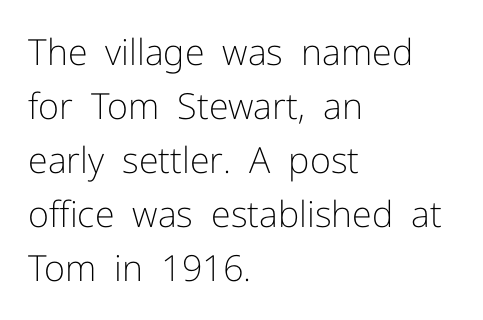
{"serif": "no", "italic": "no", "bold": "no", "weight": "light", "width": "normal", "stroke_contrast": "low", "x_height": "medium", "monospaced": "no", "underline": "no", "align": "left", "line_spacing": "normal", "line_spacing_ratio": 1.5, "letter_spacing": "normal", "letter_spacing_em": 0.0, "glyph_px": 36}
